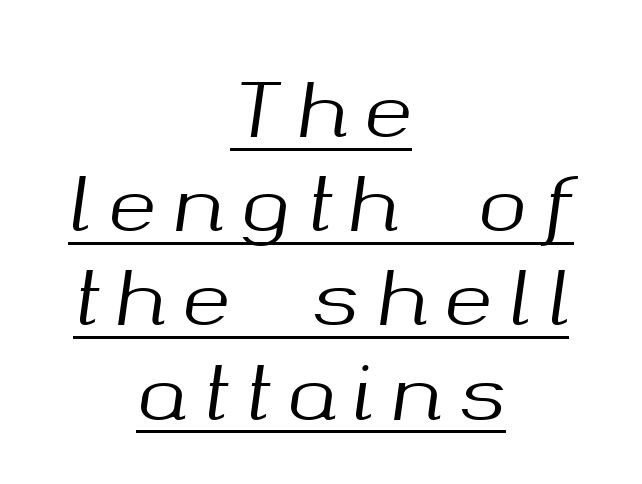
You could not count columns in this text — the font is proportionally spaced. Casual observation: everything's sitting right in the middle. If you measured baseline to baseline, you'd find a middling distance. A continuous stroke trails under the words, as in a hyperlink. What stands out about the letter spacing? Its width — letters are far apart. When letters slant like this, we call the style italic.
